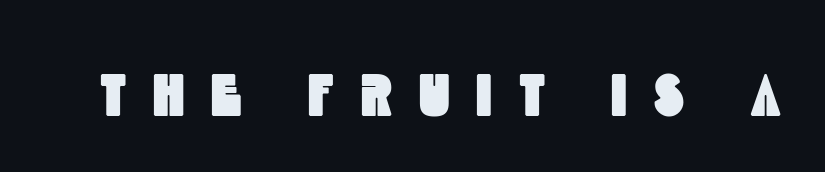
The image shows 60 px condensed sans-serif type; set unusually wide letter spacing (+0.45 em), not underlined; a large x-height.
